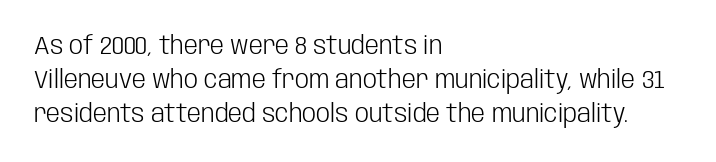
Q: Is the text bold? A: No.
Q: Is the text italic (slanted)? A: No, it is upright.
Q: Is the text underlined? A: No.
Q: How is the paragraph aligned? A: Left-aligned.
Q: Is the spacing between letters normal or unusually wide? A: Normal.
Q: Is the spacing between lines tight, normal or loose? A: Normal.
